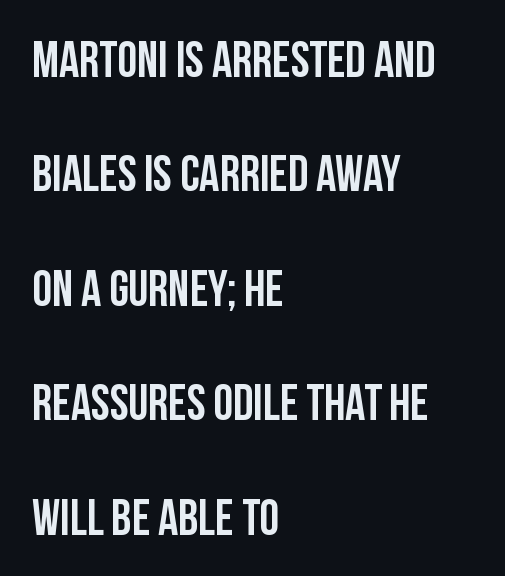
{"serif": "no", "italic": "no", "width": "condensed", "stroke_contrast": "low", "x_height": "large", "monospaced": "no", "underline": "no", "align": "left", "line_spacing": "loose", "line_spacing_ratio": 2.29, "letter_spacing": "normal", "letter_spacing_em": 0.0, "glyph_px": 50}
